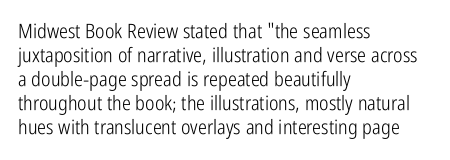
Q: Is the text bold? A: No.
Q: Is the text italic (slanted)? A: No, it is upright.
Q: Is the text underlined? A: No.
Q: How is the paragraph aligned? A: Left-aligned.
Q: Is the spacing between letters normal or unusually wide? A: Normal.
